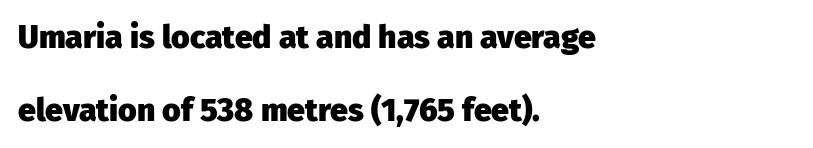
The image shows 32 px heavy sans-serif type, upright; set left-aligned, loose line spacing (2.28x), normal letter spacing, not underlined; low stroke contrast and a medium x-height.
